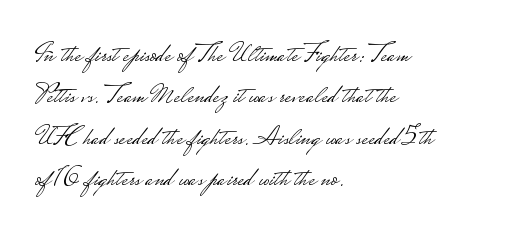
The image shows 28 px light, wide sans-serif type; set left-aligned, normal line spacing (1.48x), normal letter spacing, not underlined; low stroke contrast.
